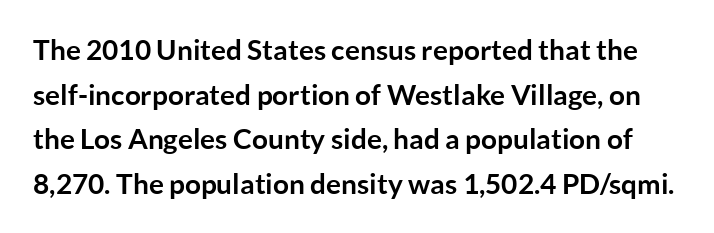
The image shows 28 px semibold sans-serif type, upright; set normal line spacing (1.59x), normal letter spacing, not underlined; low stroke contrast and a medium x-height.
